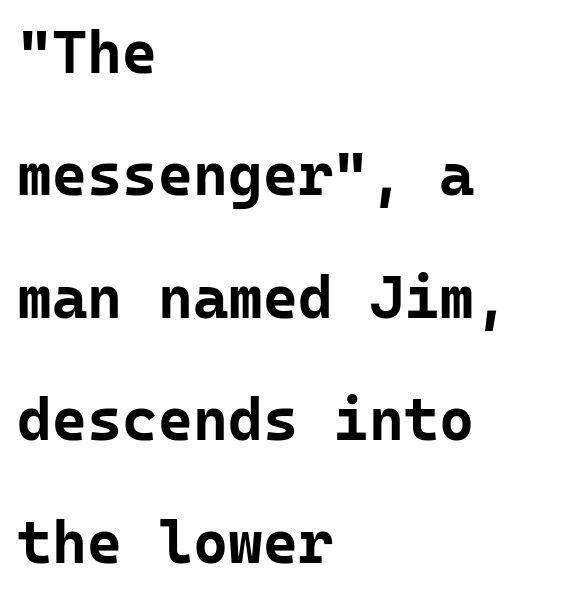
Glance below the letters and you will spot only blank space. Heft: maximum for text — a bold. Baseline-to-baseline distance is far greater than the letter height. Grotesque or geometric, the face here clearly has no serifs.
